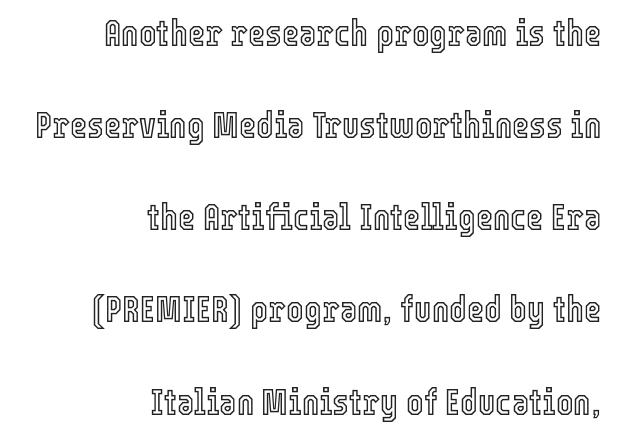
Q: Is the text italic (slanted)? A: No, it is upright.
Q: Is the text underlined? A: No.
Q: How is the paragraph aligned? A: Right-aligned.
Q: Is the spacing between letters normal or unusually wide? A: Normal.
Q: Is the spacing between lines tight, normal or loose? A: Loose.
Q: Width (condensed, normal, or wide)? A: Condensed.
Q: x-height? A: Medium.
Q: Monospaced? A: No.
